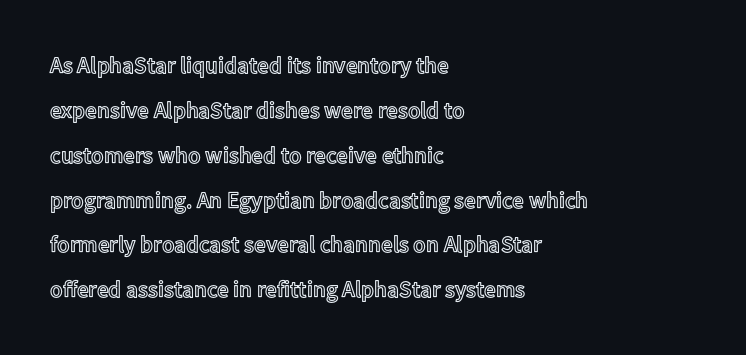
{"italic": "no", "underline": "no", "align": "left", "line_spacing": "loose", "line_spacing_ratio": 1.95, "letter_spacing": "normal", "letter_spacing_em": 0.0, "glyph_px": 23}
